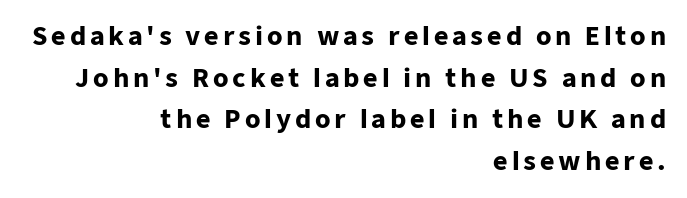
{"italic": "no", "bold": "yes", "underline": "no", "align": "right", "line_spacing": "normal", "line_spacing_ratio": 1.67, "glyph_px": 25}
